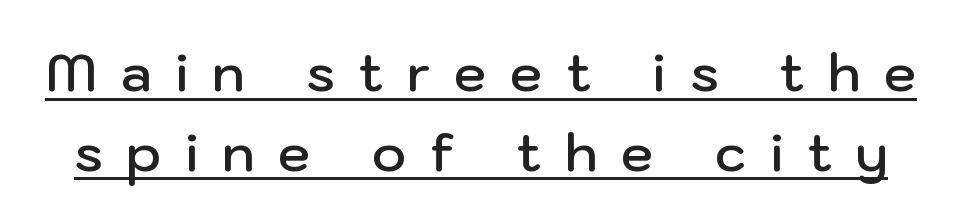
The image shows 52 px semibold sans-serif type, upright; set normal line spacing (1.53x), unusually wide letter spacing (+0.46 em), underlined; low stroke contrast and a medium x-height.
